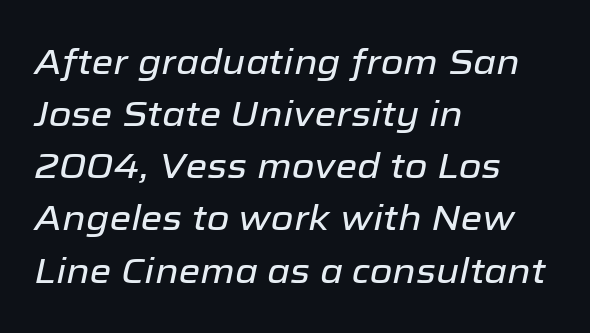
Q: Is the text italic (slanted)? A: Yes, it leans right by about 12 degrees.
Q: Is the text underlined? A: No.
Q: How is the paragraph aligned? A: Left-aligned.
Q: Is the spacing between letters normal or unusually wide? A: Normal.
Q: Is the spacing between lines tight, normal or loose? A: Normal.
Q: Width (condensed, normal, or wide)? A: Normal.
Q: Stroke contrast? A: Low.
Q: x-height? A: Medium.
Q: Monospaced? A: No.
